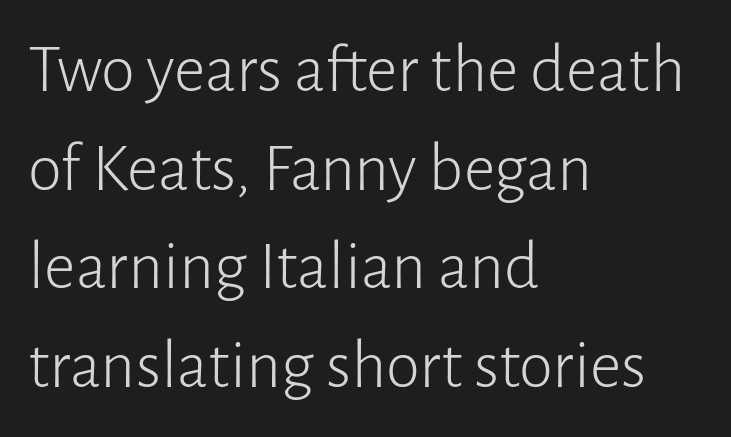
{"serif": "no", "italic": "no", "bold": "no", "weight": "light", "width": "normal", "stroke_contrast": "low", "x_height": "medium", "monospaced": "no", "underline": "no", "align": "left", "line_spacing": "normal", "line_spacing_ratio": 1.43, "letter_spacing": "normal", "letter_spacing_em": 0.0, "glyph_px": 69}
